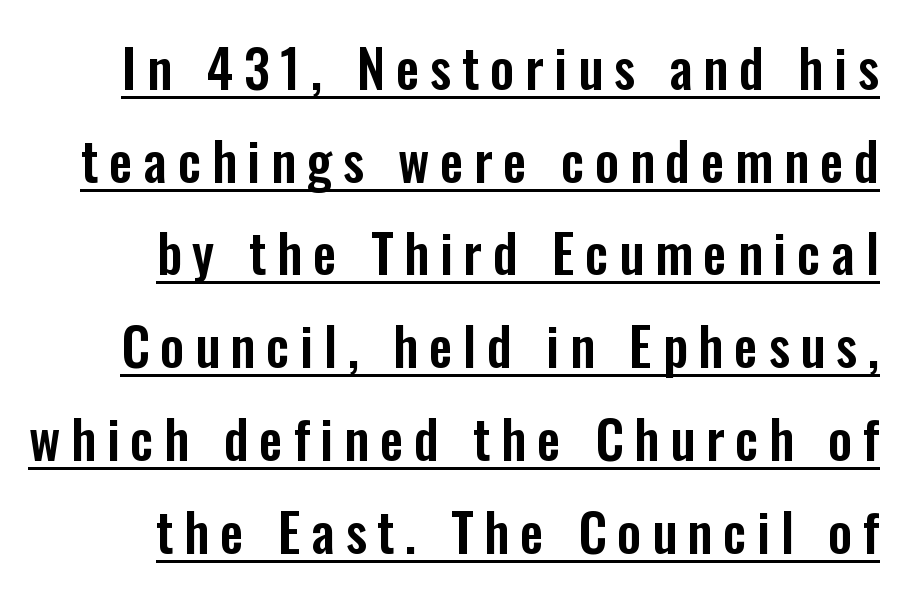
The image shows 53 px condensed sans-serif type, upright; set right-aligned, line spacing 1.75x, unusually wide letter spacing (+0.2 em), underlined; low stroke contrast and a medium x-height.
